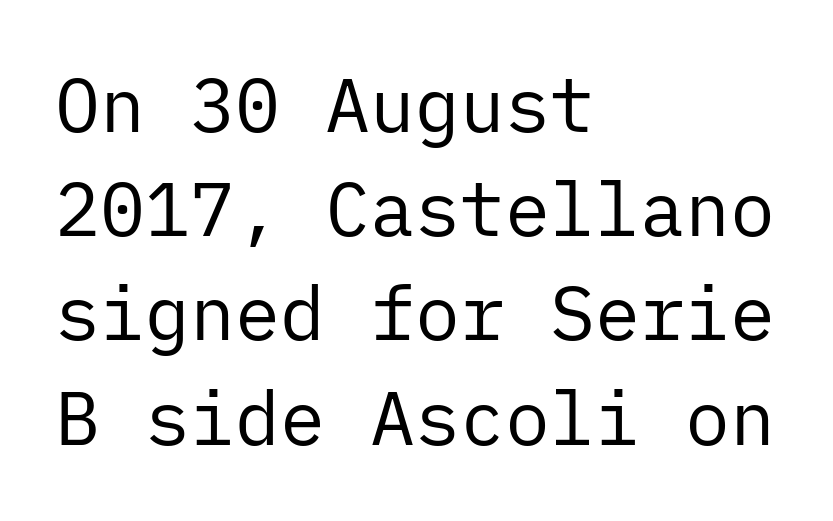
{"serif": "no", "italic": "no", "bold": "no", "weight": "regular", "width": "normal", "stroke_contrast": "low", "x_height": "medium", "underline": "no", "align": "left", "line_spacing": "normal", "line_spacing_ratio": 1.39, "letter_spacing": "normal", "letter_spacing_em": 0.0, "glyph_px": 75}
